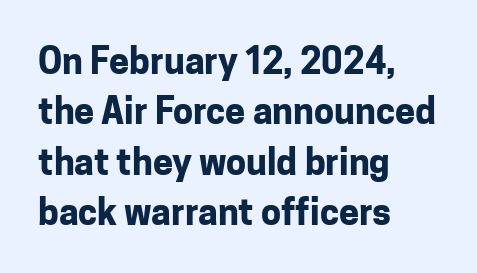
Q: Is the text bold? A: Yes.
Q: Is the text italic (slanted)? A: No, it is upright.
Q: Is the typeface a serif or a sans-serif typeface? A: Sans-serif.
Q: Is the text underlined? A: No.
Q: How is the paragraph aligned? A: Left-aligned.
Q: Is the spacing between letters normal or unusually wide? A: Normal.
Q: Is the spacing between lines tight, normal or loose? A: Normal.
Q: Width (condensed, normal, or wide)? A: Normal.
Q: Stroke contrast? A: Low.
Q: x-height? A: Medium.
Q: Monospaced? A: No.
